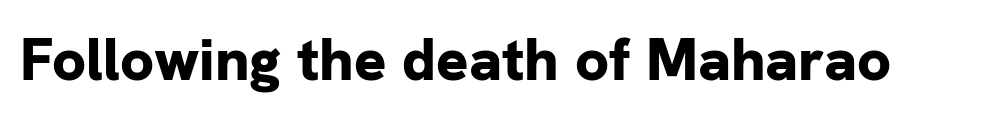
Q: Is the text bold? A: Yes.
Q: Is the text italic (slanted)? A: No, it is upright.
Q: Is the typeface a serif or a sans-serif typeface? A: Sans-serif.
Q: Is the text underlined? A: No.
Q: Is the spacing between letters normal or unusually wide? A: Normal.
Q: Width (condensed, normal, or wide)? A: Normal.
Q: Stroke contrast? A: Low.
Q: x-height? A: Medium.
Q: Monospaced? A: No.
